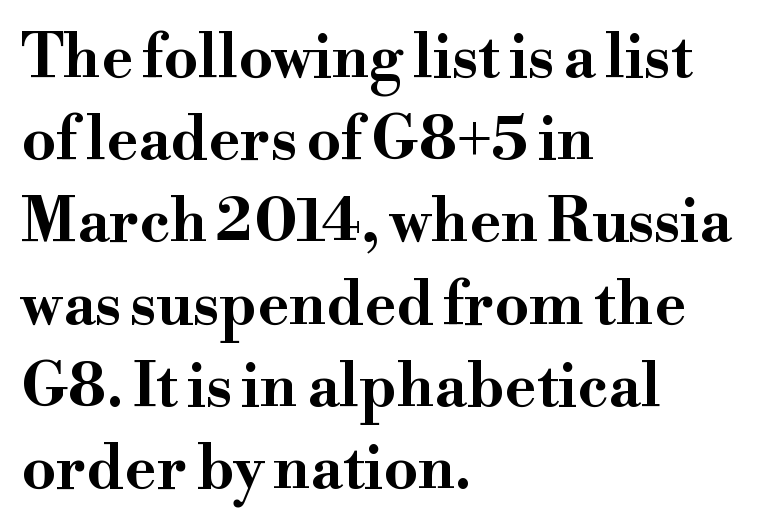
The image shows 60 px bold, wide serif type, upright; set left-aligned, normal line spacing (1.37x), normal letter spacing, not underlined; high stroke contrast and a small x-height.
